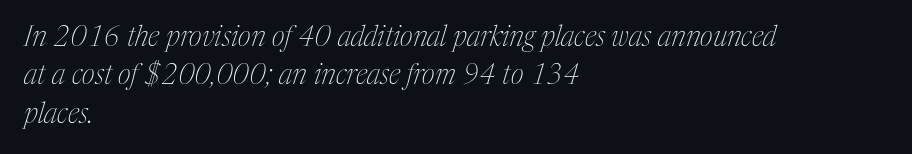
{"serif": "yes", "italic": "yes", "lean": "right", "slant_degrees": 17, "bold": "no", "weight": "thin", "width": "condensed", "stroke_contrast": "medium", "x_height": "medium", "monospaced": "no", "underline": "no", "align": "left", "line_spacing": "normal", "line_spacing_ratio": 1.37, "letter_spacing": "normal", "letter_spacing_em": 0.0, "glyph_px": 28}
